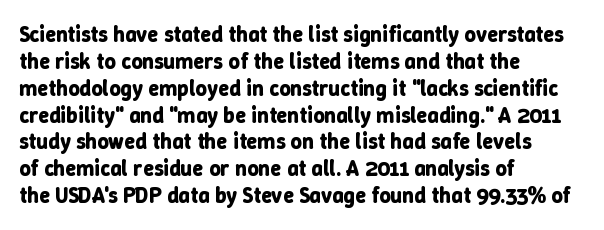
A typesetter would mark this as roman, not italic. What stands out about the letter spacing? Nothing — it is the standard amount. The baseline area is clear. Caption: bold face, heavy strokes.
